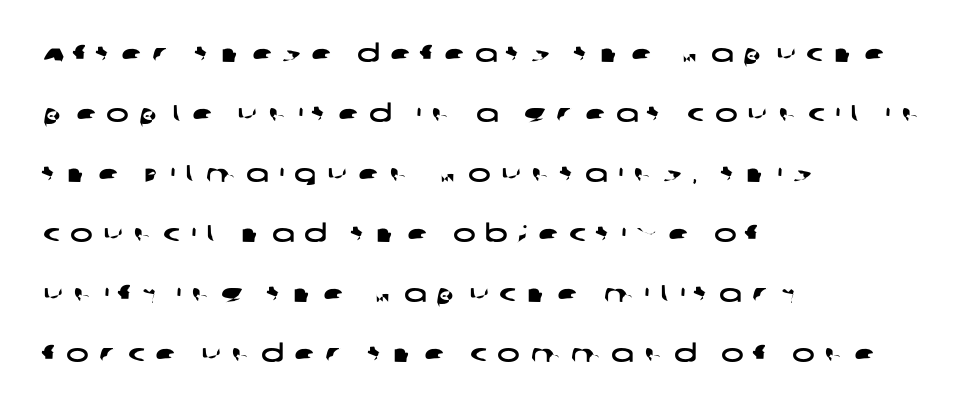
Q: Is the text underlined? A: No.
Q: How is the paragraph aligned? A: Left-aligned.
Q: Is the spacing between letters normal or unusually wide? A: Unusually wide.
Q: Is the spacing between lines tight, normal or loose? A: Loose.
